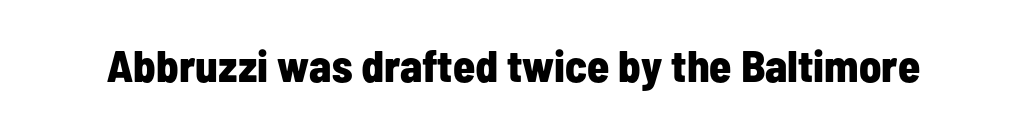
Q: Is the text bold? A: Yes.
Q: Is the text italic (slanted)? A: No, it is upright.
Q: Is the typeface a serif or a sans-serif typeface? A: Sans-serif.
Q: Is the text underlined? A: No.
Q: Is the spacing between letters normal or unusually wide? A: Normal.
Q: Width (condensed, normal, or wide)? A: Condensed.
Q: Stroke contrast? A: Low.
Q: x-height? A: Medium.
Q: Monospaced? A: No.
